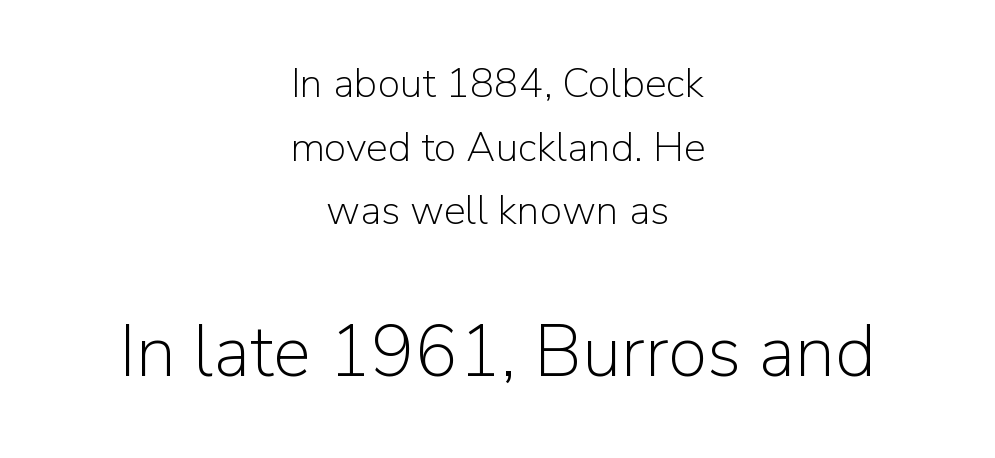
The image shows 72 px light sans-serif type, upright; set centered, normal line spacing (1.55x), normal letter spacing, not underlined; the second (bottom) block is 1.76x larger; low stroke contrast and a medium x-height.
